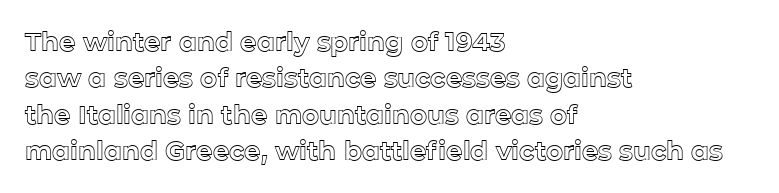
The image shows 26 px text type, upright; set left-aligned, normal line spacing (1.4x), normal letter spacing, not underlined.
